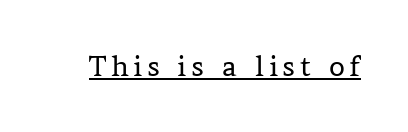
Q: Is the text bold? A: No.
Q: Is the text italic (slanted)? A: No, it is upright.
Q: Is the typeface a serif or a sans-serif typeface? A: Serif.
Q: Is the text underlined? A: Yes.
Q: Width (condensed, normal, or wide)? A: Normal.
Q: Stroke contrast? A: Medium.
Q: x-height? A: Medium.
Q: Monospaced? A: No.
